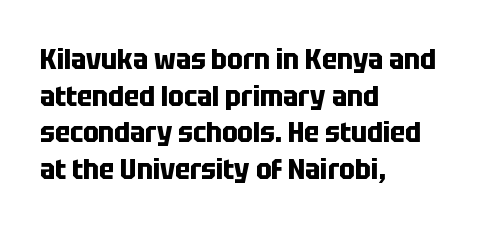
Q: Is the text bold? A: Yes.
Q: Is the text italic (slanted)? A: No, it is upright.
Q: Is the typeface a serif or a sans-serif typeface? A: Sans-serif.
Q: Is the text underlined? A: No.
Q: How is the paragraph aligned? A: Left-aligned.
Q: Is the spacing between letters normal or unusually wide? A: Normal.
Q: Is the spacing between lines tight, normal or loose? A: Normal.
Q: Width (condensed, normal, or wide)? A: Condensed.
Q: Stroke contrast? A: Low.
Q: x-height? A: Large.
Q: Monospaced? A: No.
